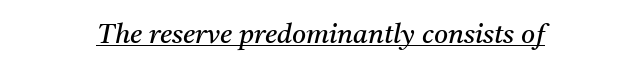
{"italic": "yes", "lean": "right", "slant_degrees": 11, "bold": "no", "underline": "yes", "align": "center", "letter_spacing": "normal", "letter_spacing_em": 0.0, "glyph_px": 27}
